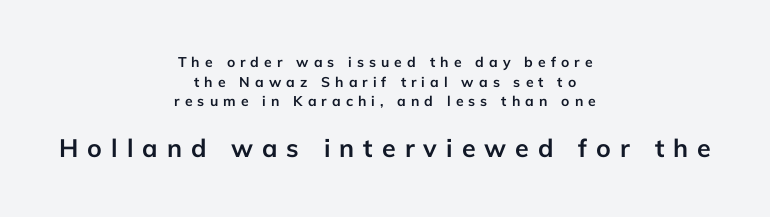
{"italic": "no", "bold": "yes", "underline": "no", "align": "center", "line_spacing": "normal", "line_spacing_ratio": 1.41, "letter_spacing": "wide", "letter_spacing_em": 0.36, "larger_block": "second", "size_ratio": 1.79, "glyph_px": 25}
